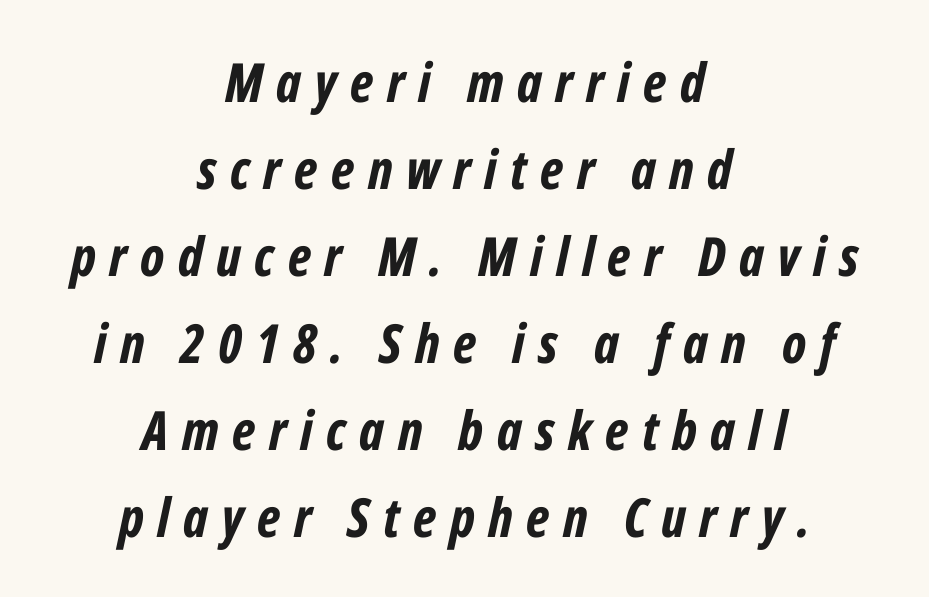
{"italic": "yes", "lean": "right", "slant_degrees": 12, "bold": "yes", "weight": "bold", "width": "condensed", "stroke_contrast": "low", "x_height": "medium", "monospaced": "no", "underline": "no", "align": "center", "line_spacing": "normal", "line_spacing_ratio": 1.61, "letter_spacing": "wide", "letter_spacing_em": 0.25, "glyph_px": 54}
